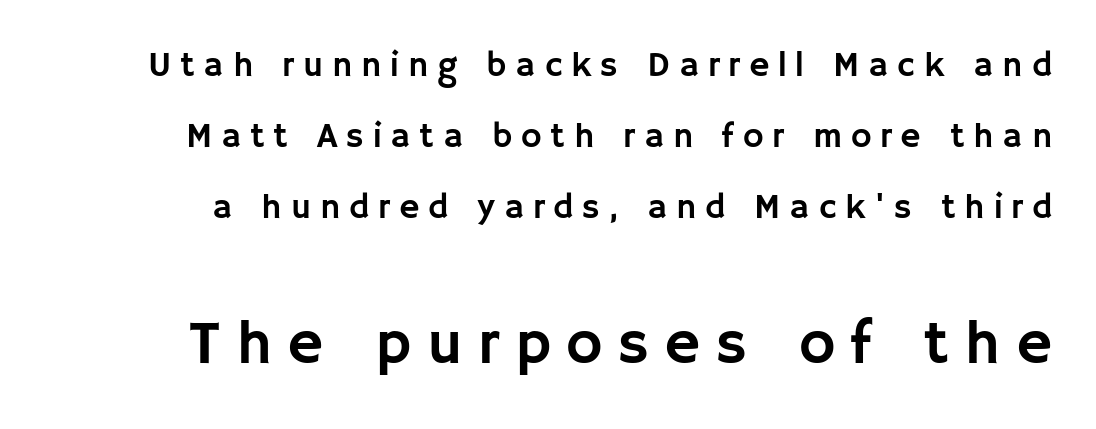
The image shows 62 px sans-serif type, upright; set loose line spacing (2.03x), unusually wide letter spacing (+0.25 em), not underlined; the second (bottom) block is 1.77x larger; low stroke contrast and a large x-height.
